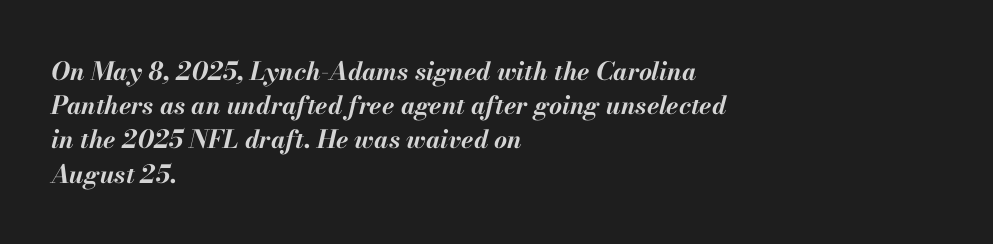
Q: Is the text bold? A: Yes.
Q: Is the text italic (slanted)? A: Yes, it leans right by about 13 degrees.
Q: Is the text underlined? A: No.
Q: How is the paragraph aligned? A: Left-aligned.
Q: Is the spacing between letters normal or unusually wide? A: Normal.
Q: Is the spacing between lines tight, normal or loose? A: Normal.
